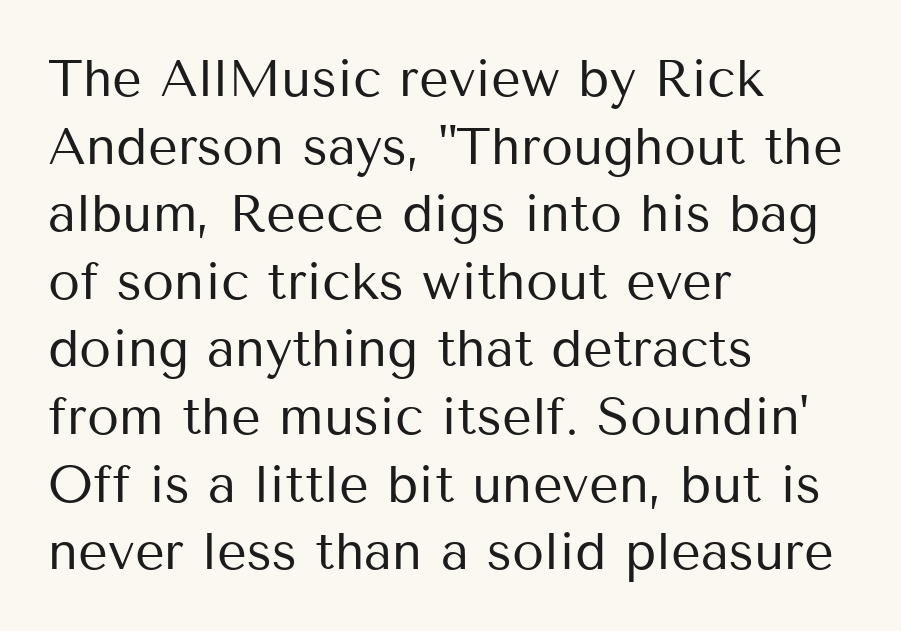
The image shows 52 px regular-weight sans-serif type, upright; set left-aligned, normal line spacing (1.3x), normal letter spacing, not underlined; medium stroke contrast and a medium x-height.
